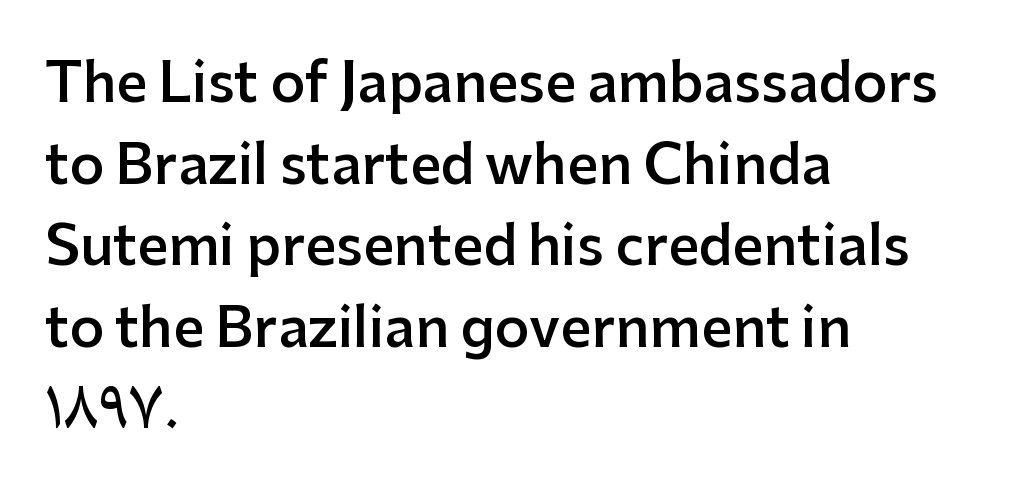
The image shows 54 px semibold sans-serif type, upright; set left-aligned, normal line spacing (1.51x), normal letter spacing, not underlined; low stroke contrast and a medium x-height.
